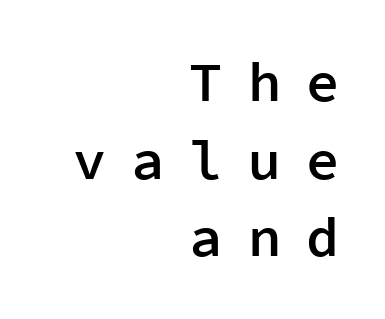
Vertically, the passage feels balanced, rows spaced as you'd expect. The area under the type is left untouched. Note the uniform advance width — an 'i' takes as much space as an 'm'. It's the straight-up-and-down kind of type. Each word looks stretched out because of the extra space between its letters. The type family on display is of the sans-serif kind.
